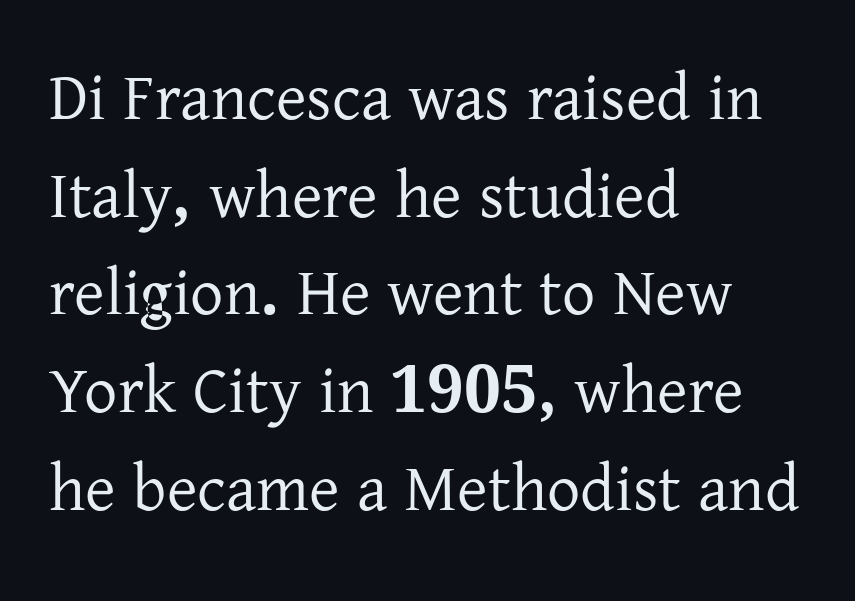
The image shows 66 px serif type, upright; set left-aligned, normal line spacing (1.48x), normal letter spacing, not underlined; low stroke contrast and a medium x-height.
